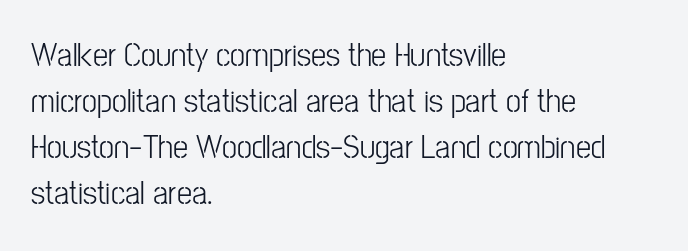
This sample has the flowing, uneven cadence of proportional lettering. Caption: multi-line text, flush left, ragged right. Reading down the column, the eye jumps a familiar distance to each next line. In terms of letterspacing, this is plain default setting. This reads as an unemphasized weight, regular at the heaviest. The words here are not underlined.
